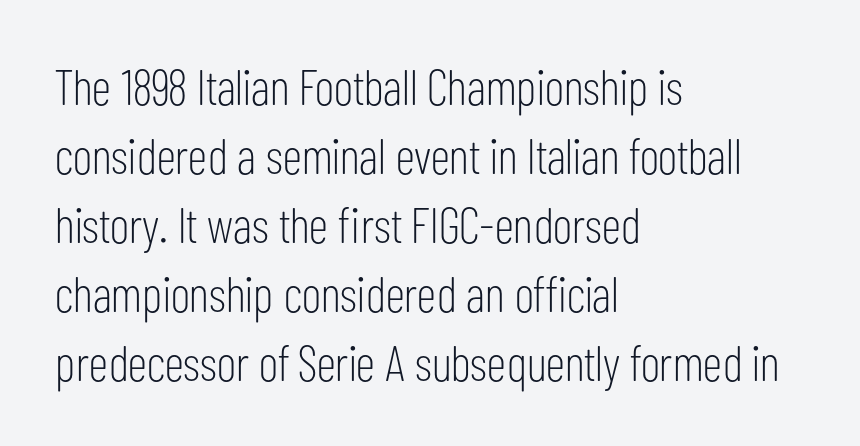
Q: Is the text bold? A: No.
Q: Is the text italic (slanted)? A: No, it is upright.
Q: Is the typeface a serif or a sans-serif typeface? A: Sans-serif.
Q: Is the text underlined? A: No.
Q: How is the paragraph aligned? A: Left-aligned.
Q: Is the spacing between letters normal or unusually wide? A: Normal.
Q: Is the spacing between lines tight, normal or loose? A: Normal.
Q: Width (condensed, normal, or wide)? A: Condensed.
Q: Stroke contrast? A: Low.
Q: x-height? A: Medium.
Q: Monospaced? A: No.
